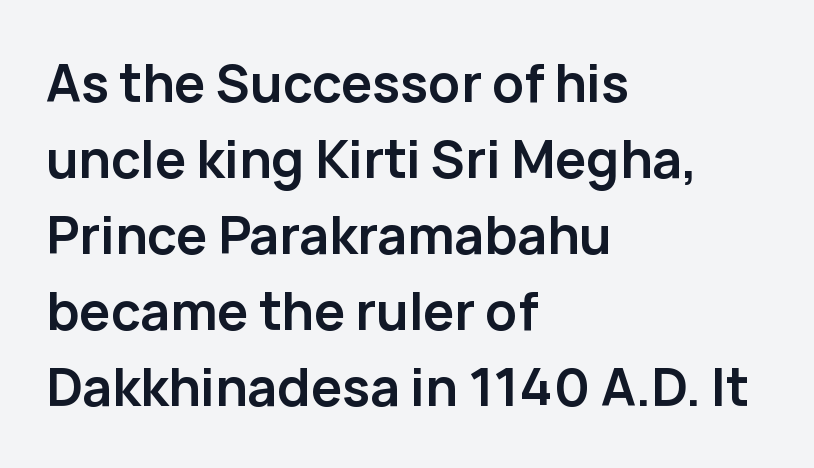
Alignment: flush left. Rows of type keep a routine distance in the vertical direction. Each row of text sits above clean, open space. Note the varied advance widths — an 'i' is clearly narrower than an 'm'.
